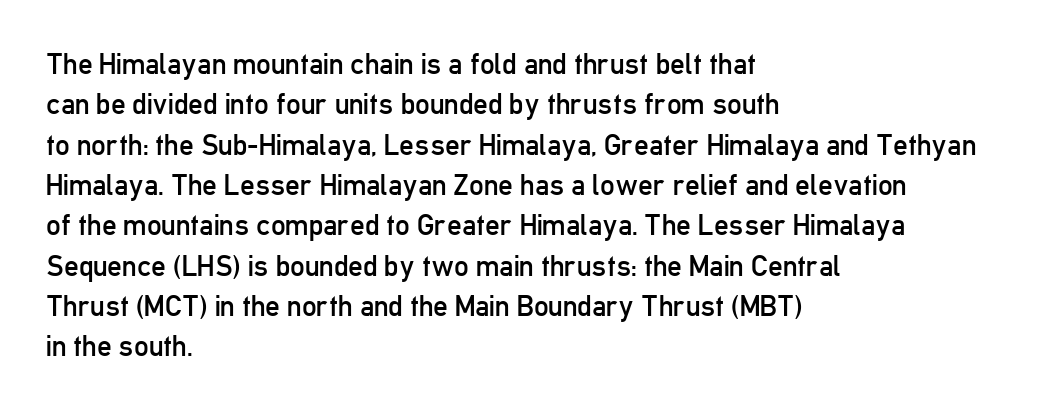
{"serif": "no", "italic": "no", "bold": "no", "weight": "regular", "width": "condensed", "stroke_contrast": "low", "x_height": "medium", "monospaced": "no", "underline": "no", "align": "left", "line_spacing": "normal", "line_spacing_ratio": 1.39, "letter_spacing": "normal", "letter_spacing_em": 0.0, "glyph_px": 29}
